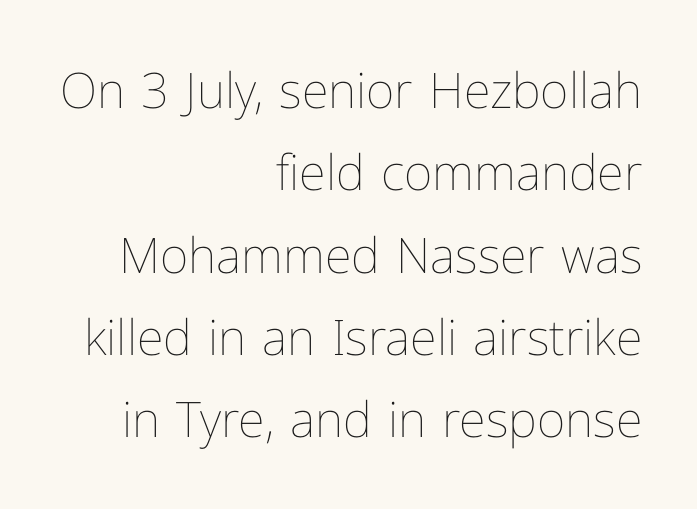
Q: Is the text bold? A: No.
Q: Is the text italic (slanted)? A: No, it is upright.
Q: Is the text underlined? A: No.
Q: How is the paragraph aligned? A: Right-aligned.
Q: Is the spacing between letters normal or unusually wide? A: Normal.
Q: Is the spacing between lines tight, normal or loose? A: Normal.
Q: Width (condensed, normal, or wide)? A: Normal.
Q: Stroke contrast? A: Low.
Q: x-height? A: Medium.
Q: Monospaced? A: No.
